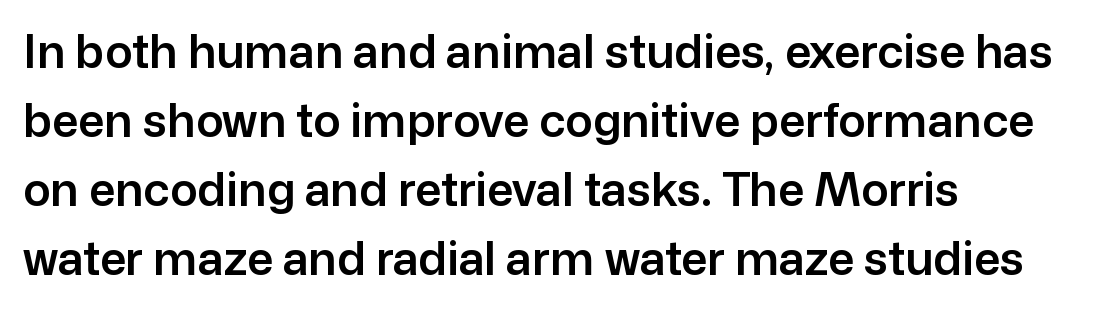
{"serif": "no", "italic": "no", "width": "normal", "stroke_contrast": "low", "x_height": "medium", "monospaced": "no", "underline": "no", "align": "left", "line_spacing": "normal", "line_spacing_ratio": 1.5, "letter_spacing": "normal", "letter_spacing_em": 0.0, "glyph_px": 46}
